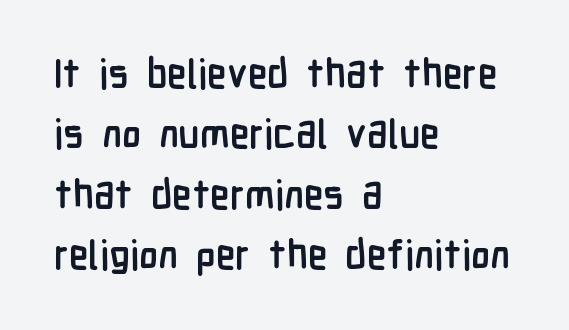
The image shows 40 px semibold, condensed sans-serif type, upright; set left-aligned, normal line spacing (1.51x), normal letter spacing, not underlined; low stroke contrast and a medium x-height.
